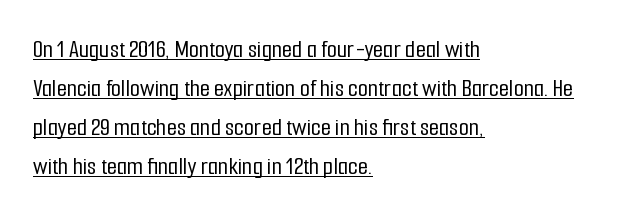
Visually the block forms a straight wall on the left and a jagged coastline on the right. Leading: standard. Is the letter spacing exaggerated? No — it looks like the ordinary default. These lines were composed using upright roman letters.
